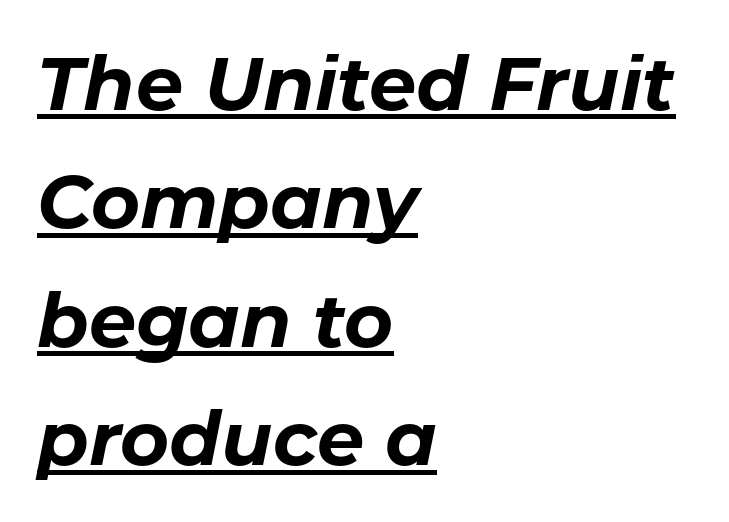
The image shows 75 px bold type, italic (leaning right); set left-aligned, normal line spacing (1.58x), normal letter spacing, underlined; low stroke contrast and a medium x-height.
